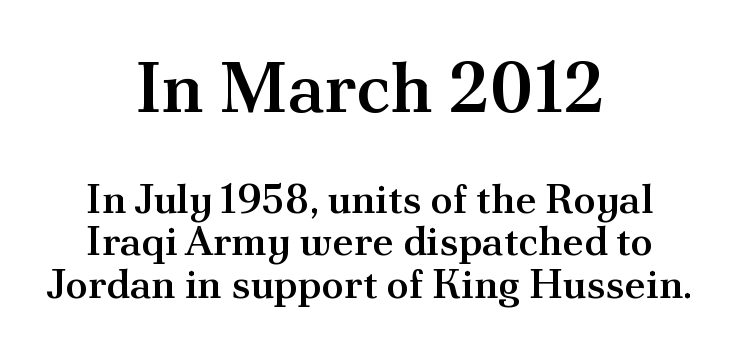
Nobody touched the tracking dial on this one. Alignment: centered. The letters are semibold — heavier than regular but short of a full bold. This is roman type, the default non-slanted kind.
